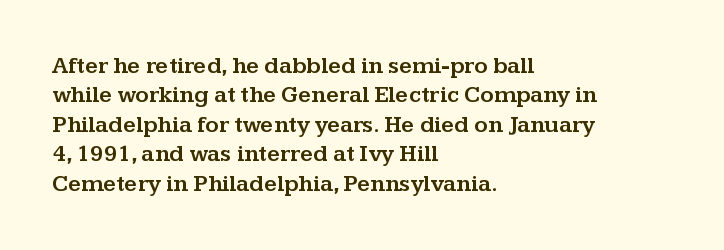
The image shows 23 px text type, upright; set left-aligned, normal line spacing (1.28x), normal letter spacing, not underlined.
